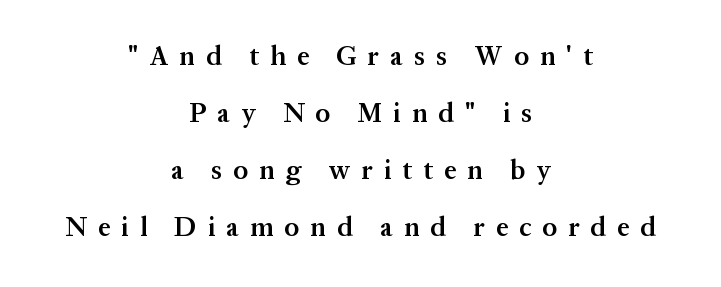
{"italic": "no", "bold": "semi", "underline": "no", "align": "center", "line_spacing": "loose", "line_spacing_ratio": 2.11, "letter_spacing": "wide", "letter_spacing_em": 0.41, "glyph_px": 27}
